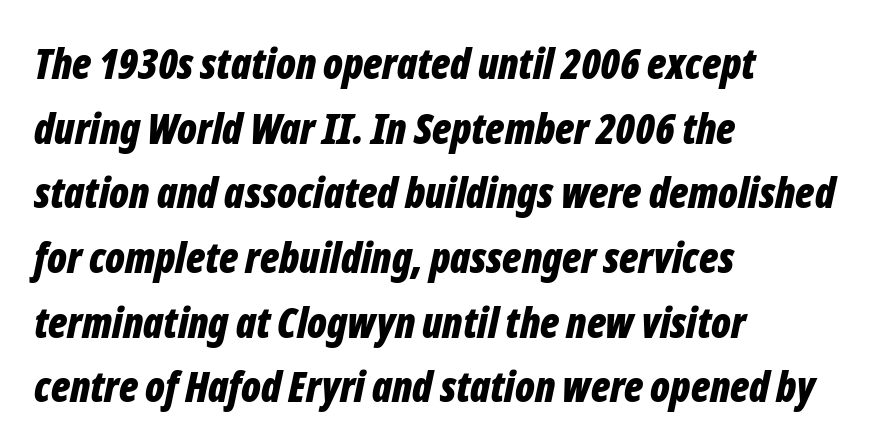
Q: Is the text bold? A: Yes.
Q: Is the text italic (slanted)? A: Yes, it leans right by about 12 degrees.
Q: Is the text underlined? A: No.
Q: How is the paragraph aligned? A: Left-aligned.
Q: Is the spacing between letters normal or unusually wide? A: Normal.
Q: Is the spacing between lines tight, normal or loose? A: Normal.
Q: Width (condensed, normal, or wide)? A: Condensed.
Q: Stroke contrast? A: Low.
Q: x-height? A: Medium.
Q: Monospaced? A: No.
